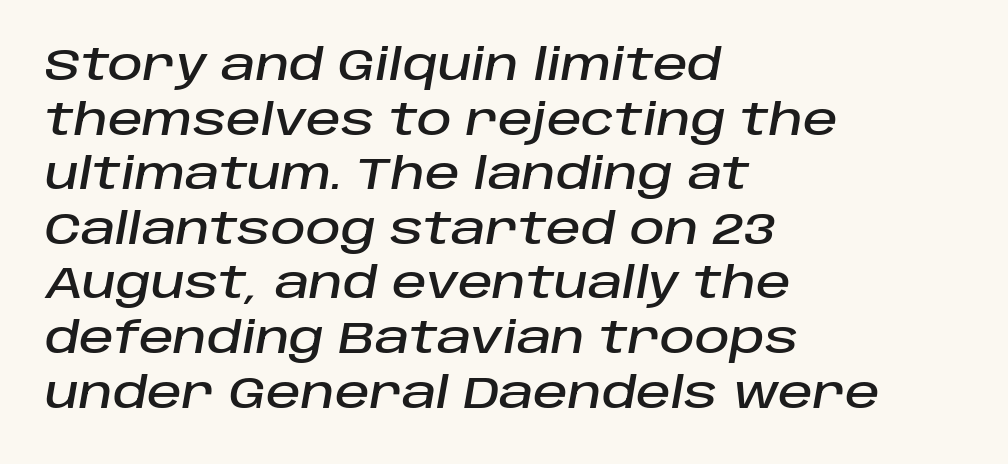
Q: Is the text italic (slanted)? A: Yes, it leans right by about 10 degrees.
Q: Is the text underlined? A: No.
Q: How is the paragraph aligned? A: Left-aligned.
Q: Is the spacing between letters normal or unusually wide? A: Normal.
Q: Is the spacing between lines tight, normal or loose? A: Normal.
Q: Width (condensed, normal, or wide)? A: Normal.
Q: Stroke contrast? A: Low.
Q: x-height? A: Large.
Q: Monospaced? A: No.
